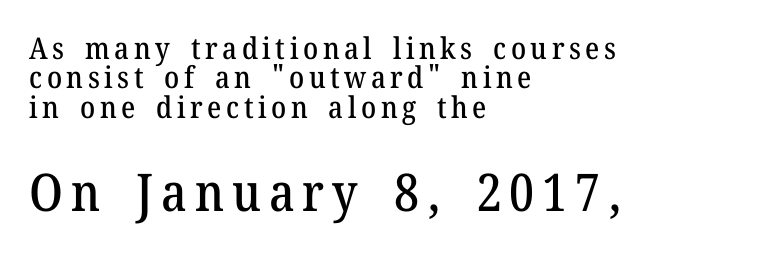
Q: Is the text italic (slanted)? A: No, it is upright.
Q: Is the typeface a serif or a sans-serif typeface? A: Serif.
Q: Is the text underlined? A: No.
Q: How is the paragraph aligned? A: Left-aligned.
Q: Is the spacing between lines tight, normal or loose? A: Tight.
Q: Which block of text is set in a larger size, the first (top) or the second (bottom)? A: The second (bottom) one.
Q: Width (condensed, normal, or wide)? A: Normal.
Q: Stroke contrast? A: Medium.
Q: x-height? A: Medium.
Q: Monospaced? A: No.
